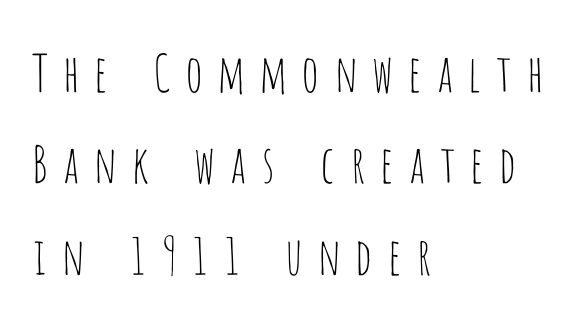
The image shows 51 px thin, condensed sans-serif type, upright; set left-aligned, line spacing 1.79x, unusually wide letter spacing (+0.25 em), not underlined; low stroke contrast and a large x-height.
